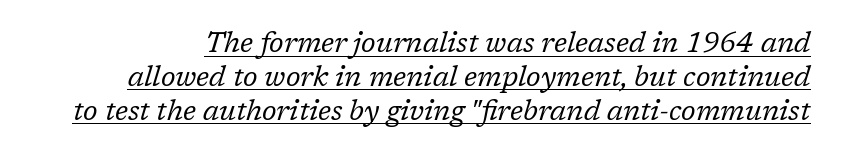
Think standard paragraph weight, or any step lighter than that. Compared with undecorated copy, this sample adds a rule below the words. The axis of the letterforms is tilted away from vertical. Caption: standard tracking, unaltered. To sum up the face: it has serifs. Spacing verdict: proportional, widths tailored to each character.
